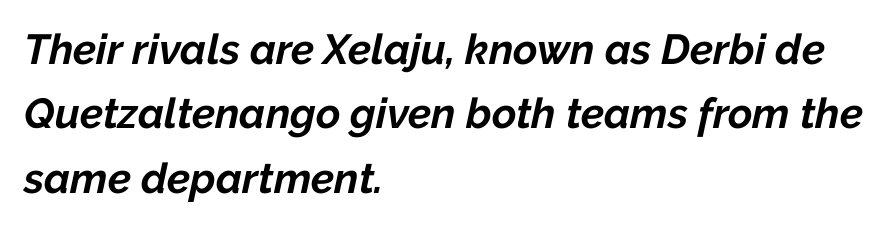
{"italic": "yes", "lean": "right", "slant_degrees": 12, "bold": "yes", "weight": "bold", "width": "normal", "stroke_contrast": "low", "x_height": "medium", "monospaced": "no", "underline": "no", "align": "left", "line_spacing": "normal", "line_spacing_ratio": 1.53, "letter_spacing": "normal", "letter_spacing_em": 0.0, "glyph_px": 42}
